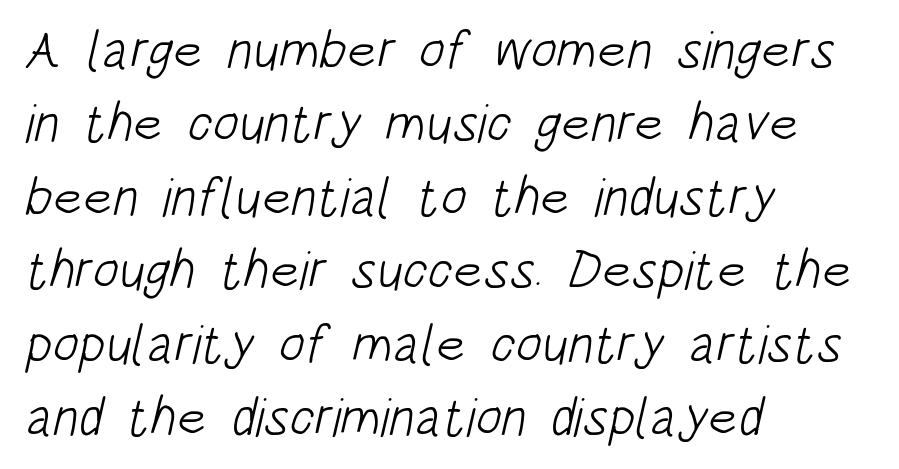
The face used here is rendered with its standard letterfit. Looks like regular typesetting: each glyph gets only the width it needs. Each row of text sits above clean, open space. The letters look calm and open, with moderate or lighter stems. The letters carry no serifs — their stems end cleanly without finishing strokes. Students, observe: this is what conventionally led text looks like.
